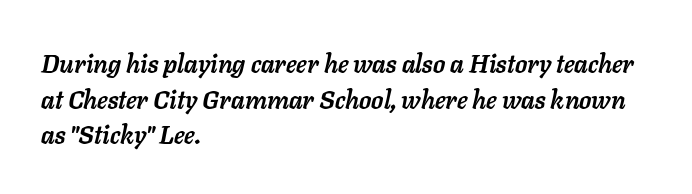
The image shows 25 px bold type, italic (leaning right); set left-aligned, normal line spacing (1.43x), normal letter spacing, not underlined.
